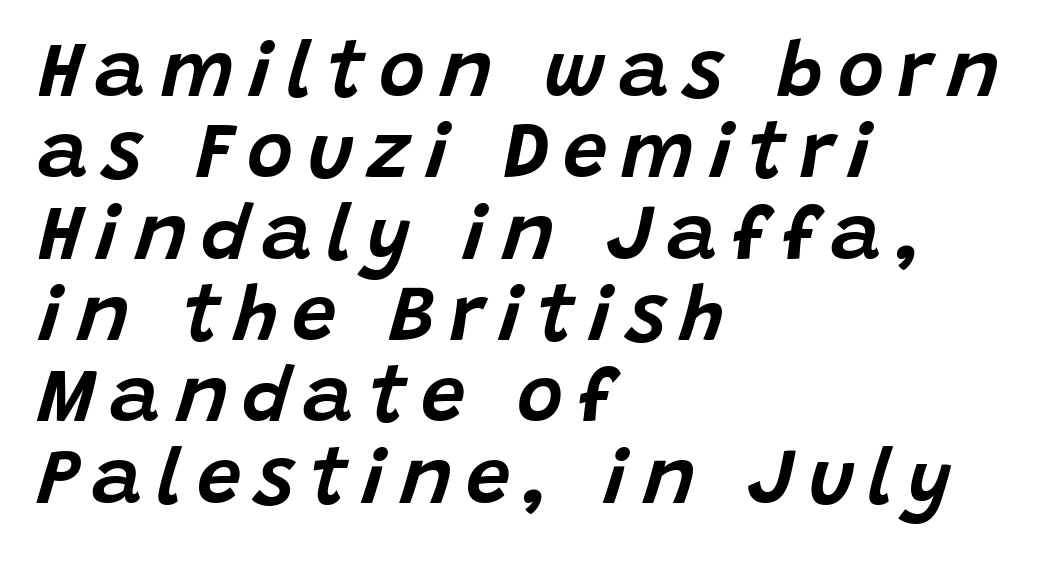
Rendered with sloped, italic letterforms. These lines are set flush left with a ragged right edge. Underlining? Definitely not there. The face used here is proportionally spaced, like ordinary book or web type. The lines are packed closely together with very little leading.
